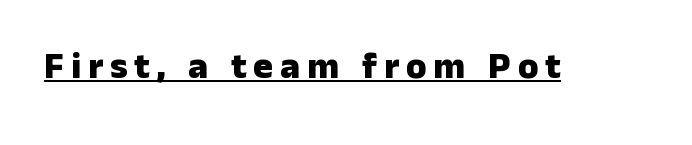
Q: Is the text bold? A: Yes.
Q: Is the text italic (slanted)? A: No, it is upright.
Q: Is the typeface a serif or a sans-serif typeface? A: Sans-serif.
Q: Is the text underlined? A: Yes.
Q: Width (condensed, normal, or wide)? A: Normal.
Q: Stroke contrast? A: Low.
Q: x-height? A: Medium.
Q: Monospaced? A: No.
